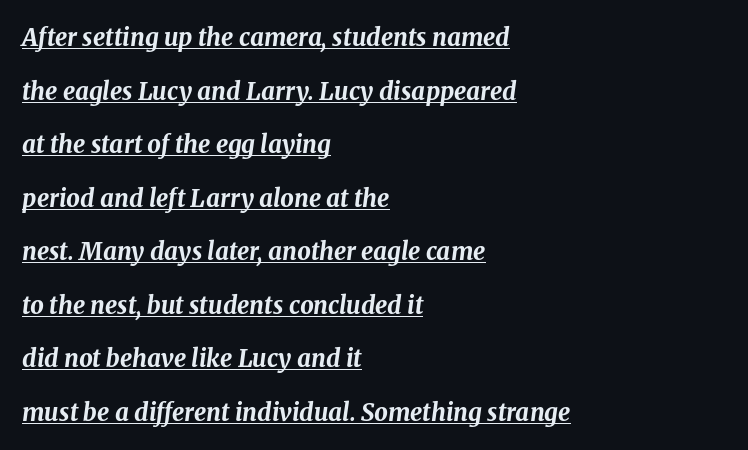
These lines stand farther apart than default settings would place them. The passage shown is emphatically bold. This sample uses plain, unmodified letter spacing. These lines were composed using italics. These lines are set flush left with a ragged right edge. The glyphs are accompanied by a horizontal stroke just below them.
